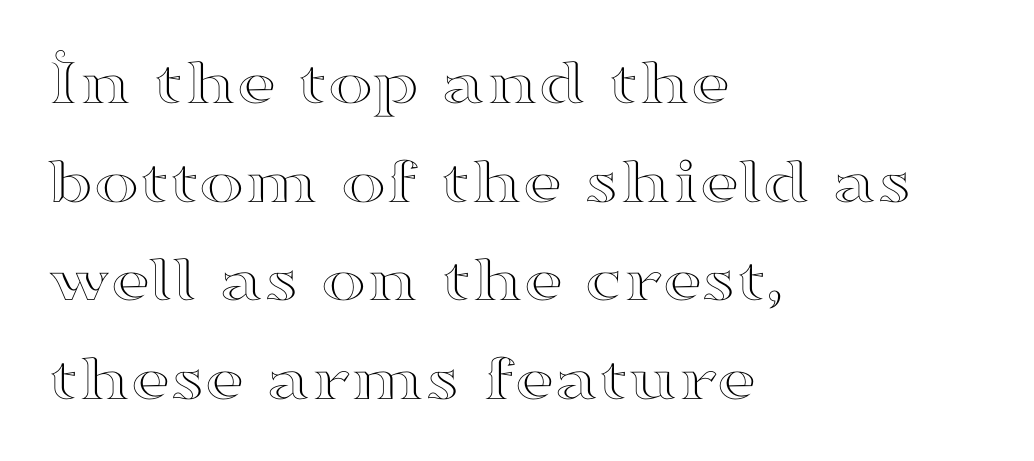
Every stem runs plumb, perpendicular to the baseline. Compared with a centered layout, this one pins lines to the left instead. Horizontal bands of white between lines are of average thickness. Unlike a clean sans, this face finishes its strokes with serifs. Letters rest on an invisible, unmarked baseline.
